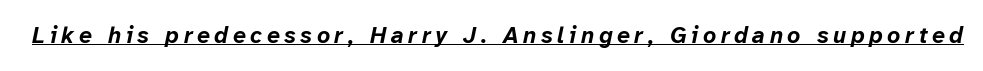
{"italic": "yes", "lean": "right", "slant_degrees": 12, "bold": "yes", "underline": "yes", "letter_spacing": "wide", "letter_spacing_em": 0.2, "glyph_px": 23}
